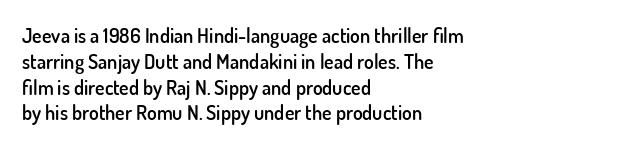
{"italic": "no", "bold": "semi", "underline": "no", "align": "left", "line_spacing": "normal", "line_spacing_ratio": 1.29, "letter_spacing": "normal", "letter_spacing_em": 0.0, "glyph_px": 20}
